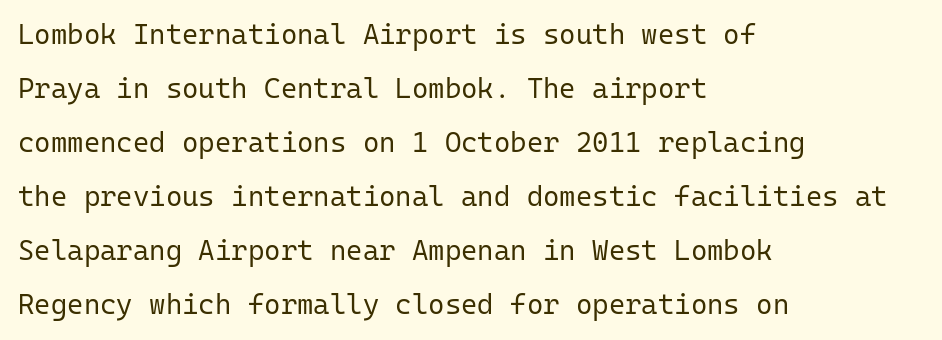
The image shows 28 px regular-weight sans-serif type, upright, monospaced; set left-aligned, loose line spacing (1.93x), normal letter spacing, not underlined; low stroke contrast and a medium x-height.
